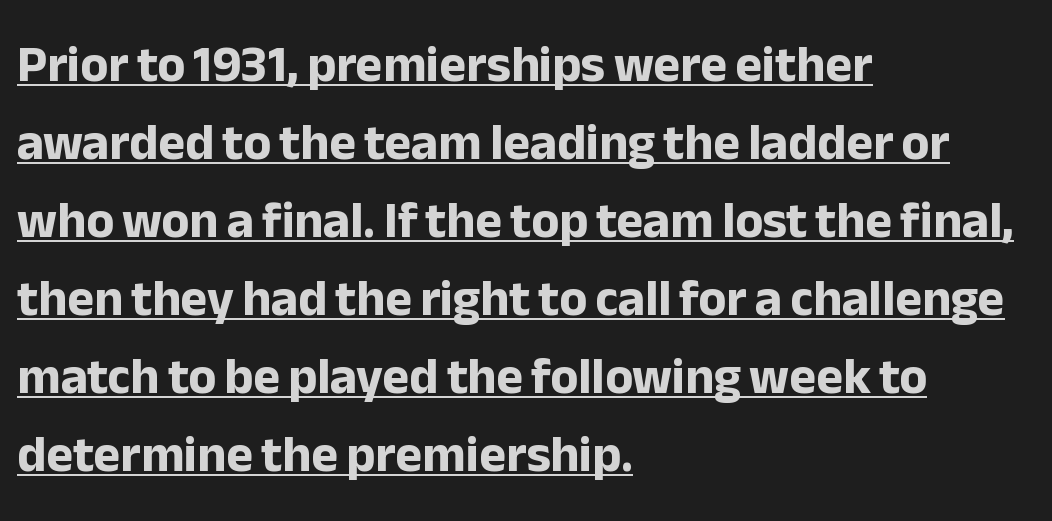
Ordinary non-slanted type is in use. Left-aligned paragraph, ragged on the right. What weight is shown? A full bold with thick strokes. Regarding leading, the lines here are spaced in the standard way.
